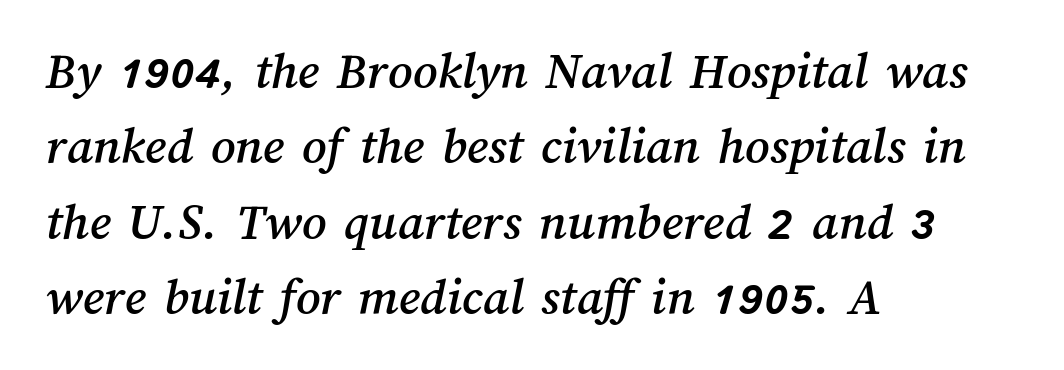
The typesetter chose a ragged-right arrangement here. Each letter keeps its own natural width here, so spacing adapts to shape. Nobody touched the tracking dial on this one. Anything drawn beneath the words? Only blank space. The lines sit at an ordinary, default distance from one another.
